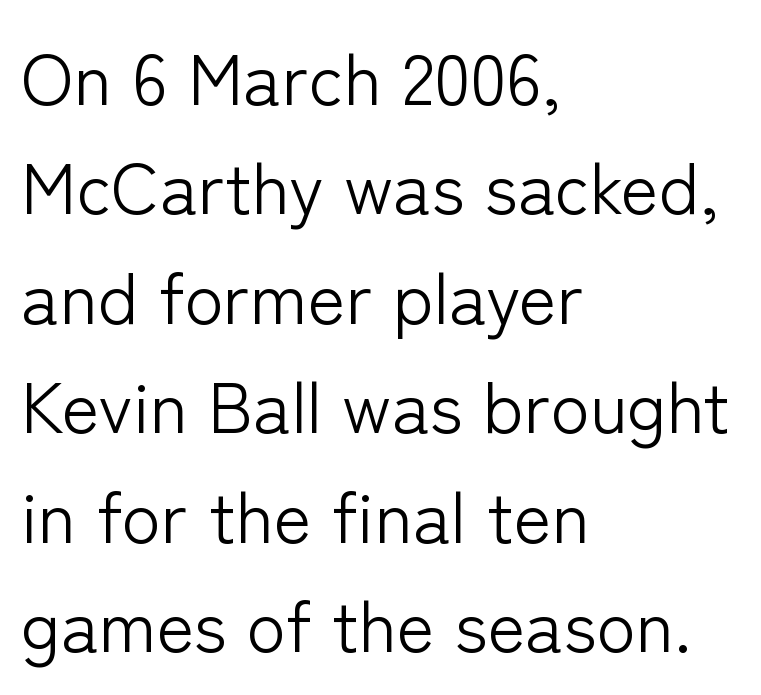
{"serif": "no", "italic": "no", "bold": "no", "weight": "light", "width": "normal", "stroke_contrast": "low", "x_height": "medium", "monospaced": "no", "underline": "no", "align": "left", "line_spacing": "normal", "line_spacing_ratio": 1.52, "letter_spacing": "normal", "letter_spacing_em": 0.0, "glyph_px": 72}
